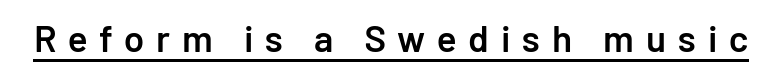
Q: Is the text bold? A: Semi-bold.
Q: Is the text italic (slanted)? A: No, it is upright.
Q: Is the typeface a serif or a sans-serif typeface? A: Sans-serif.
Q: Is the text underlined? A: Yes.
Q: Is the spacing between letters normal or unusually wide? A: Unusually wide.
Q: Width (condensed, normal, or wide)? A: Normal.
Q: Stroke contrast? A: Low.
Q: x-height? A: Medium.
Q: Monospaced? A: No.
